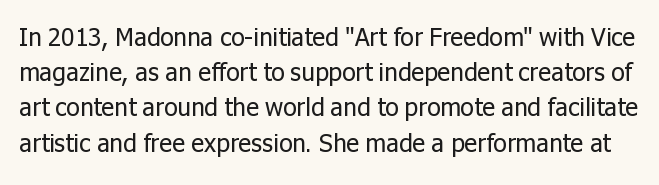
{"italic": "no", "bold": "no", "underline": "no", "line_spacing": "normal", "line_spacing_ratio": 1.41, "letter_spacing": "normal", "letter_spacing_em": 0.0, "glyph_px": 25}
